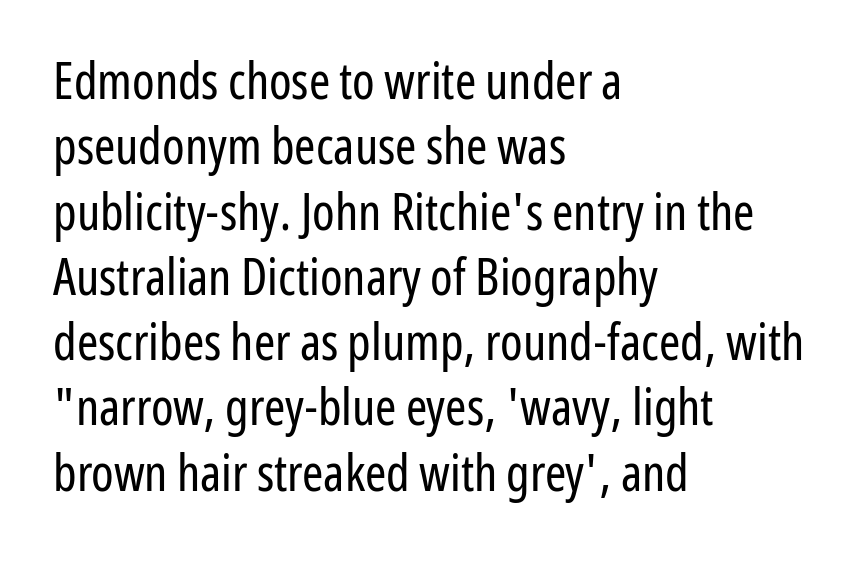
The image shows 51 px regular-weight, condensed sans-serif type, upright; set left-aligned, normal line spacing (1.28x), normal letter spacing, not underlined; low stroke contrast and a medium x-height.
